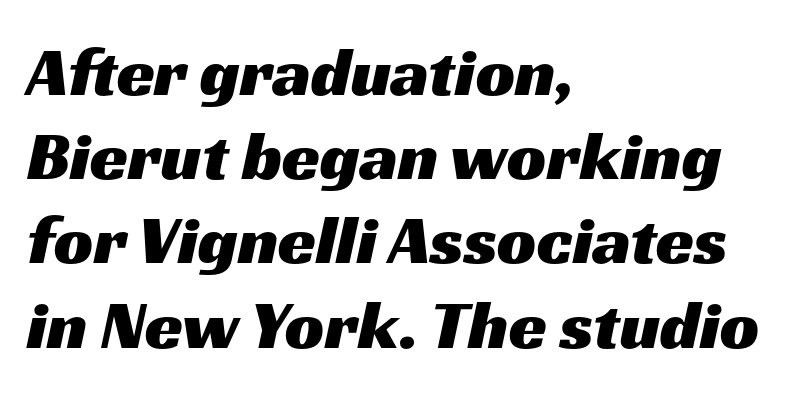
The image shows 69 px wide sans-serif type; set left-aligned, line spacing 1.22x, normal letter spacing, not underlined; medium stroke contrast and a medium x-height.
